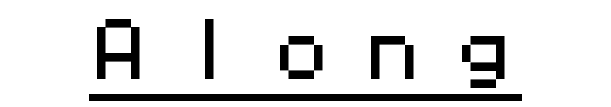
The image shows 68 px wide sans-serif type, upright, monospaced; set unusually wide letter spacing (+0.34 em), underlined; medium stroke contrast and a medium x-height.
